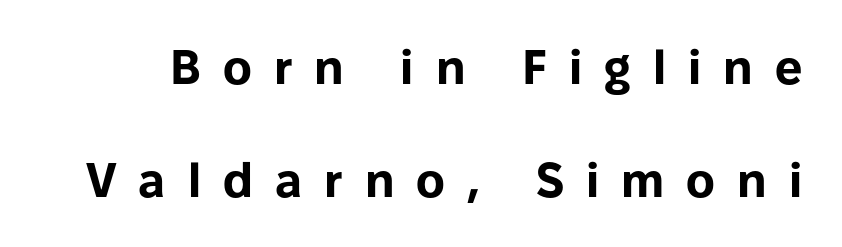
Q: Is the text bold? A: Yes.
Q: Is the text italic (slanted)? A: No, it is upright.
Q: Is the typeface a serif or a sans-serif typeface? A: Sans-serif.
Q: Is the text underlined? A: No.
Q: Is the spacing between letters normal or unusually wide? A: Unusually wide.
Q: Is the spacing between lines tight, normal or loose? A: Loose.
Q: Width (condensed, normal, or wide)? A: Normal.
Q: Stroke contrast? A: Low.
Q: x-height? A: Medium.
Q: Monospaced? A: No.
